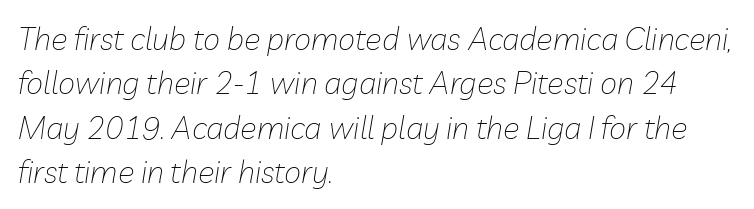
Successive baselines arrive at the customary interval. Italic? Definitely — the glyphs are oblique. The compositor pushed each line to the left boundary. Default kerning and tracking; the words read as compact shapes.
